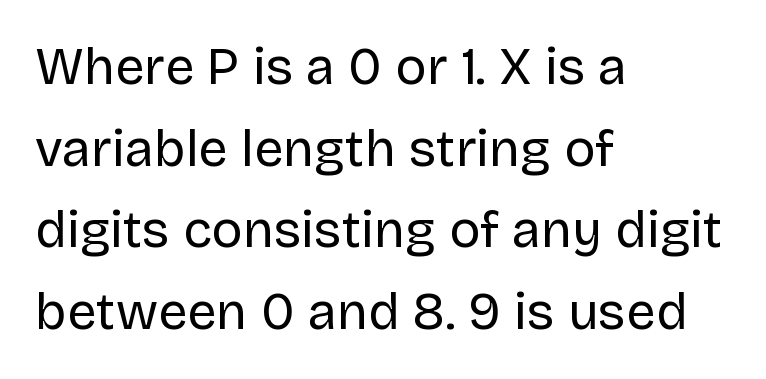
The designer went with a sans here, leaving each stem footless. The characters are drawn with everyday or finer stroke widths. Note the varied advance widths — an 'i' is clearly narrower than an 'm'. The lines in this sample share a left origin and differ only in where they stop.
